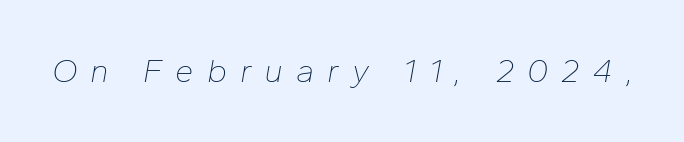
{"italic": "yes", "lean": "right", "slant_degrees": 10, "bold": "no", "weight": "thin", "width": "normal", "stroke_contrast": "low", "x_height": "medium", "monospaced": "no", "underline": "no", "letter_spacing": "wide", "letter_spacing_em": 0.39, "glyph_px": 33}
